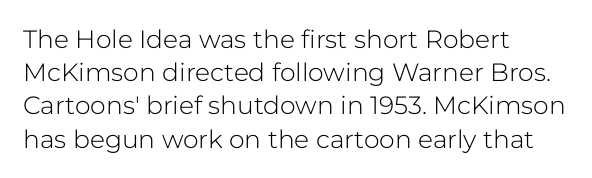
The image shows 25 px text type, upright; set left-aligned, normal line spacing (1.33x), normal letter spacing, not underlined.
